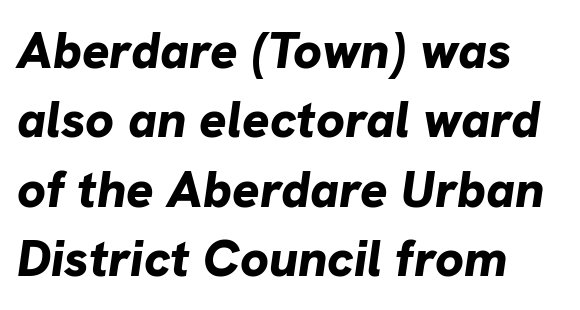
Q: Is the text bold? A: Yes.
Q: Is the text italic (slanted)? A: Yes, it leans right by about 8 degrees.
Q: Is the text underlined? A: No.
Q: How is the paragraph aligned? A: Left-aligned.
Q: Is the spacing between letters normal or unusually wide? A: Normal.
Q: Is the spacing between lines tight, normal or loose? A: Normal.
Q: Width (condensed, normal, or wide)? A: Normal.
Q: Stroke contrast? A: Low.
Q: x-height? A: Medium.
Q: Monospaced? A: No.
